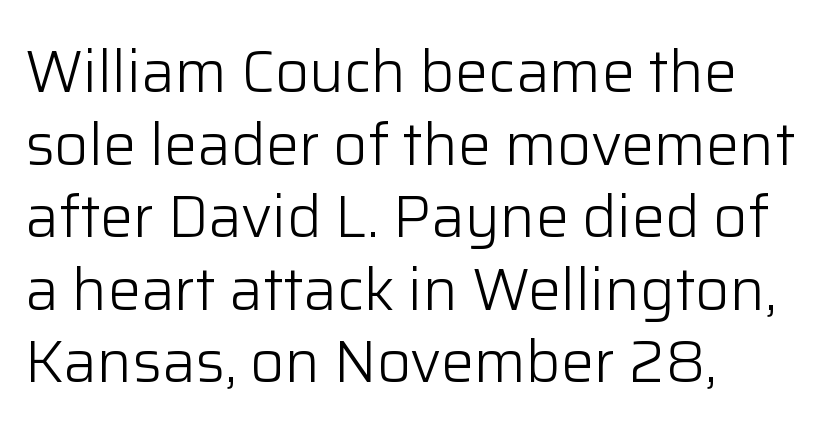
The image shows 59 px light sans-serif type, upright; set left-aligned, line spacing 1.23x, normal letter spacing, not underlined; low stroke contrast and a medium x-height.
